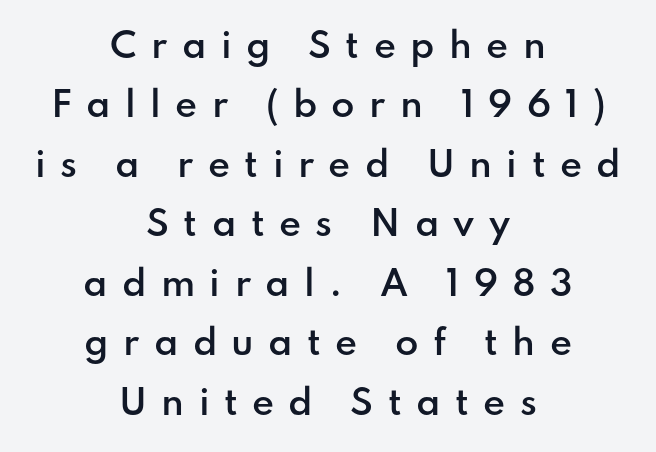
Compared with a flush-left layout, this one balances lines on the center instead. You can tell it's not italic because the verticals are truly vertical. A bit beefed up — I'd call it semibold rather than bold. Unmarked baselines from the first word to the last. Words appear elongated and porous because spacing is wide.
